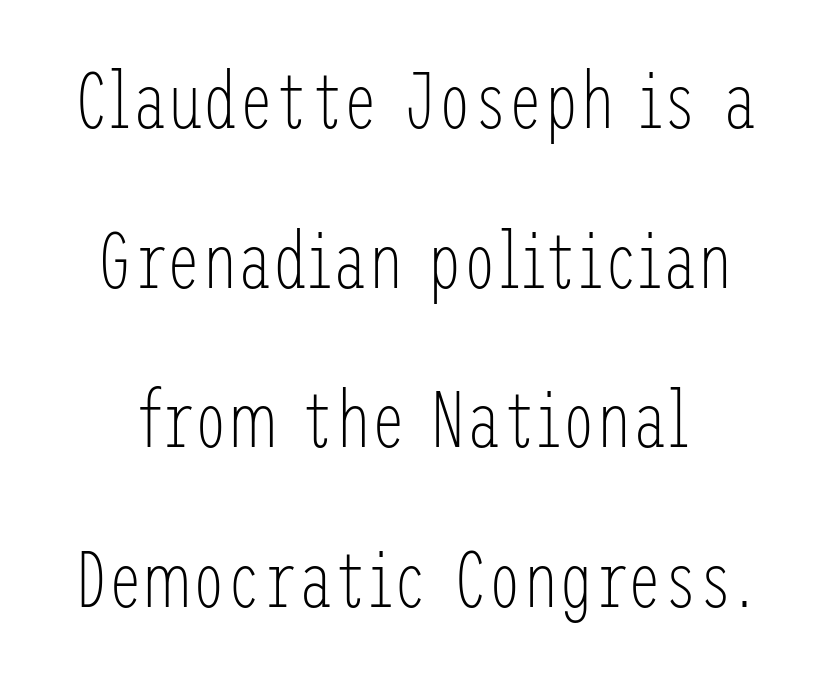
{"serif": "no", "italic": "no", "bold": "no", "weight": "light", "width": "condensed", "stroke_contrast": "low", "x_height": "medium", "underline": "no", "line_spacing": "loose", "line_spacing_ratio": 2.02, "letter_spacing": "normal", "letter_spacing_em": 0.0, "glyph_px": 79}
